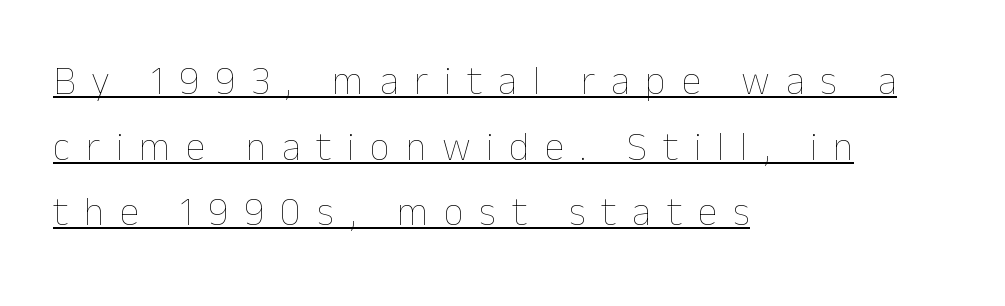
Q: Is the text bold? A: No.
Q: Is the text italic (slanted)? A: No, it is upright.
Q: Is the text underlined? A: Yes.
Q: How is the paragraph aligned? A: Left-aligned.
Q: Is the spacing between letters normal or unusually wide? A: Unusually wide.
Q: Is the spacing between lines tight, normal or loose? A: Normal.
Q: Width (condensed, normal, or wide)? A: Normal.
Q: Stroke contrast? A: Low.
Q: x-height? A: Medium.
Q: Monospaced? A: No.
